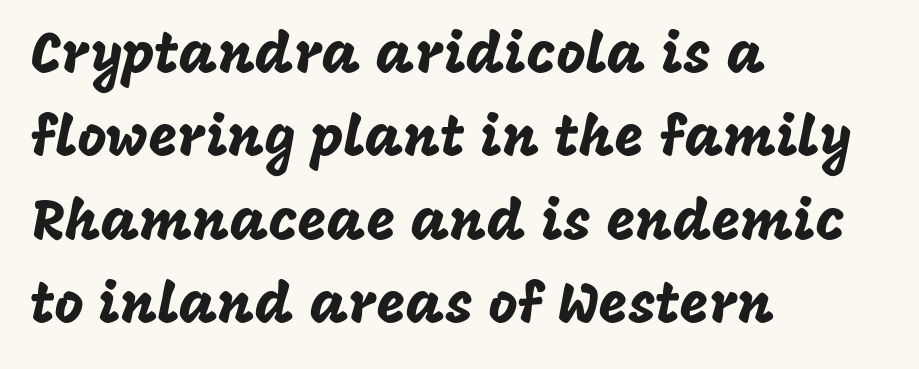
{"serif": "no", "width": "normal", "stroke_contrast": "low", "x_height": "large", "monospaced": "no", "underline": "no", "align": "left", "line_spacing": "normal", "line_spacing_ratio": 1.49, "letter_spacing": "normal", "letter_spacing_em": 0.0, "glyph_px": 56}
